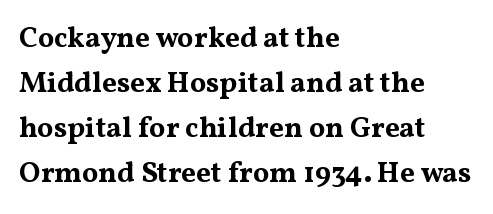
Q: Is the text bold? A: Yes.
Q: Is the text italic (slanted)? A: No, it is upright.
Q: Is the typeface a serif or a sans-serif typeface? A: Serif.
Q: Is the text underlined? A: No.
Q: How is the paragraph aligned? A: Left-aligned.
Q: Is the spacing between letters normal or unusually wide? A: Normal.
Q: Is the spacing between lines tight, normal or loose? A: Normal.
Q: Width (condensed, normal, or wide)? A: Wide.
Q: Stroke contrast? A: Medium.
Q: x-height? A: Medium.
Q: Monospaced? A: No.
